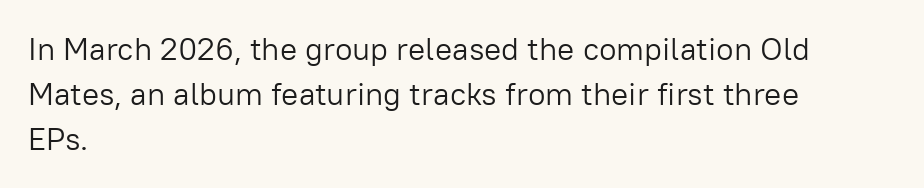
{"serif": "no", "italic": "no", "bold": "no", "weight": "light", "width": "normal", "stroke_contrast": "low", "x_height": "medium", "monospaced": "no", "underline": "no", "align": "left", "line_spacing": "normal", "line_spacing_ratio": 1.41, "letter_spacing": "normal", "letter_spacing_em": 0.0, "glyph_px": 32}
